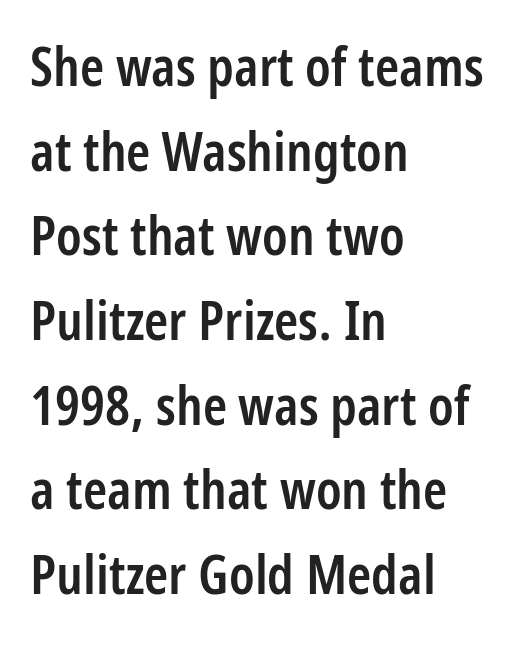
Compared with typical paragraphs, the rows here are spaced about the same. Every stem runs plumb, perpendicular to the baseline. A typesetter would call this proportional, since set widths differ per character. I'd call this a sans setting — the letters go barefoot.
